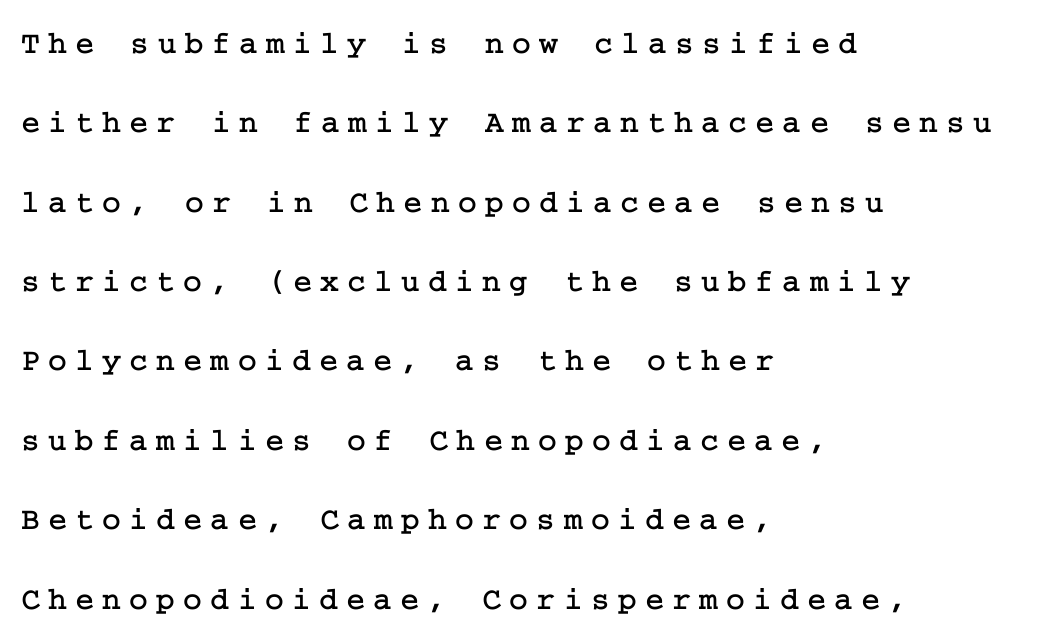
Observe the serifs anchoring each vertical stroke in this sample. Quick note: interline space is abundant. Any mark beneath the type? The region is blank. The typography opts for an upright posture over an oblique one.
